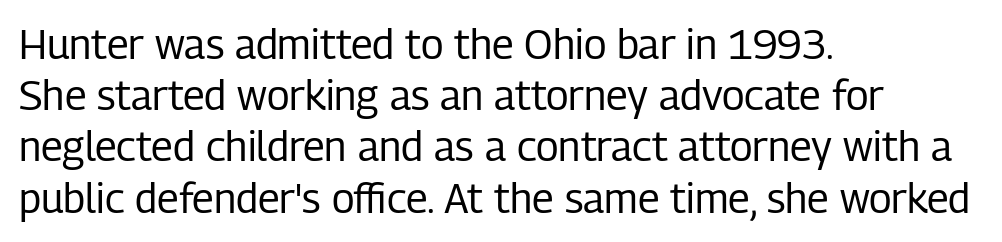
{"serif": "no", "italic": "no", "bold": "no", "weight": "regular", "width": "condensed", "stroke_contrast": "low", "x_height": "medium", "monospaced": "no", "underline": "no", "align": "left", "line_spacing": "normal", "line_spacing_ratio": 1.25, "letter_spacing": "normal", "letter_spacing_em": 0.0, "glyph_px": 41}
